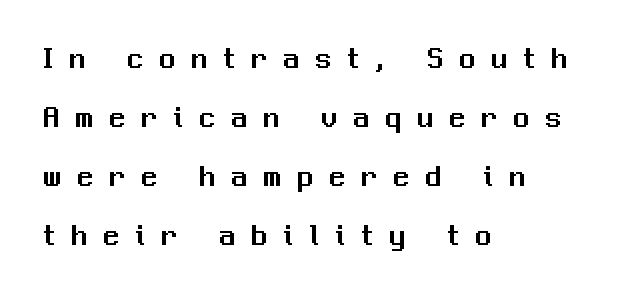
Q: Is the text italic (slanted)? A: No, it is upright.
Q: Is the typeface a serif or a sans-serif typeface? A: Sans-serif.
Q: Is the text underlined? A: No.
Q: How is the paragraph aligned? A: Left-aligned.
Q: Is the spacing between letters normal or unusually wide? A: Unusually wide.
Q: Width (condensed, normal, or wide)? A: Normal.
Q: Stroke contrast? A: Medium.
Q: x-height? A: Medium.
Q: Monospaced? A: No.
